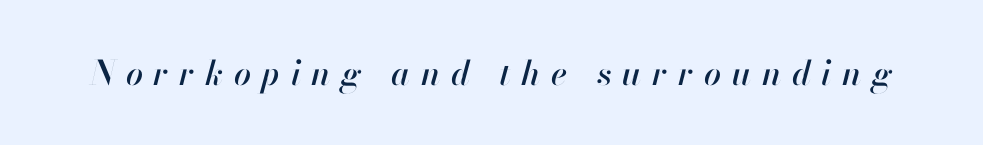
Q: Is the text italic (slanted)? A: Yes, it leans right by about 13 degrees.
Q: Is the text underlined? A: No.
Q: Is the spacing between letters normal or unusually wide? A: Unusually wide.
Q: Width (condensed, normal, or wide)? A: Normal.
Q: Stroke contrast? A: High.
Q: x-height? A: Small.
Q: Monospaced? A: No.
